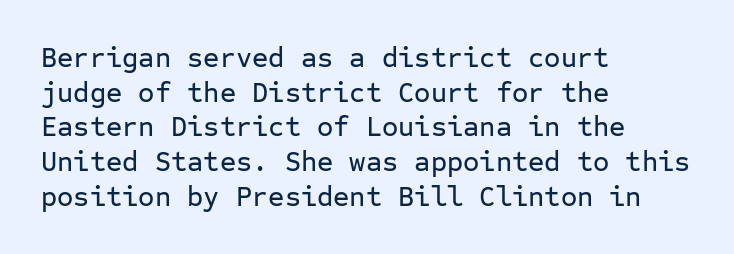
Q: Is the text italic (slanted)? A: No, it is upright.
Q: Is the typeface a serif or a sans-serif typeface? A: Sans-serif.
Q: Is the text underlined? A: No.
Q: How is the paragraph aligned? A: Left-aligned.
Q: Is the spacing between letters normal or unusually wide? A: Normal.
Q: Width (condensed, normal, or wide)? A: Normal.
Q: Stroke contrast? A: Low.
Q: x-height? A: Medium.
Q: Monospaced? A: Yes.
